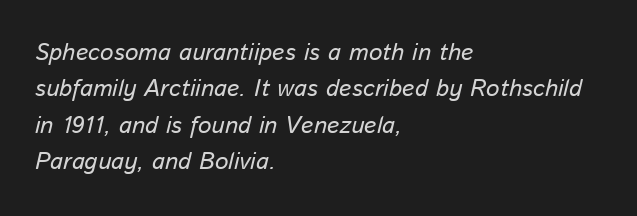
Q: Is the text italic (slanted)? A: Yes, it leans right by about 13 degrees.
Q: Is the text underlined? A: No.
Q: How is the paragraph aligned? A: Left-aligned.
Q: Is the spacing between letters normal or unusually wide? A: Normal.
Q: Is the spacing between lines tight, normal or loose? A: Normal.
